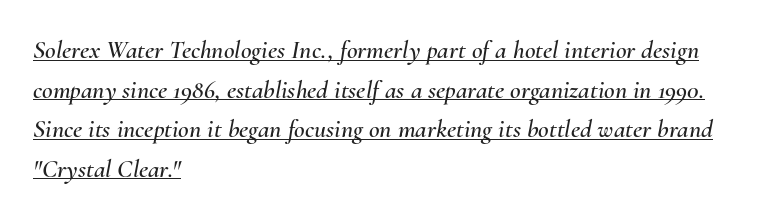
The image shows 26 px text type, italic (leaning right); set left-aligned, normal line spacing (1.52x), normal letter spacing, underlined.
